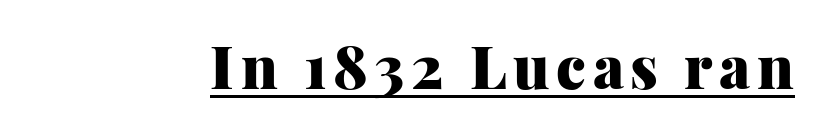
Q: Is the text bold? A: Yes.
Q: Is the text italic (slanted)? A: No, it is upright.
Q: Is the typeface a serif or a sans-serif typeface? A: Serif.
Q: Is the text underlined? A: Yes.
Q: Width (condensed, normal, or wide)? A: Normal.
Q: Stroke contrast? A: Medium.
Q: x-height? A: Medium.
Q: Monospaced? A: No.
